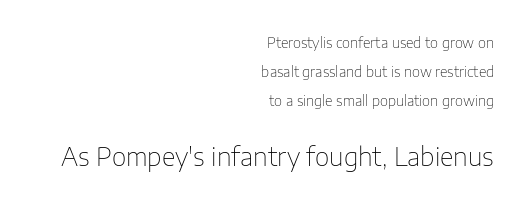
{"italic": "no", "bold": "no", "underline": "no", "align": "right", "line_spacing": "loose", "line_spacing_ratio": 2.06, "letter_spacing": "normal", "letter_spacing_em": 0.0, "larger_block": "second", "size_ratio": 1.79, "glyph_px": 25}
